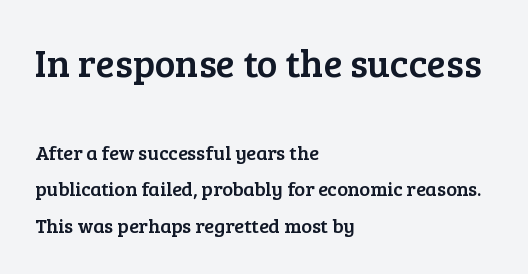
{"serif": "yes", "italic": "no", "width": "normal", "stroke_contrast": "low", "x_height": "medium", "monospaced": "no", "underline": "no", "align": "left", "line_spacing_ratio": 1.83, "letter_spacing": "normal", "letter_spacing_em": 0.0, "larger_block": "first", "size_ratio": 1.95, "glyph_px": 39}
